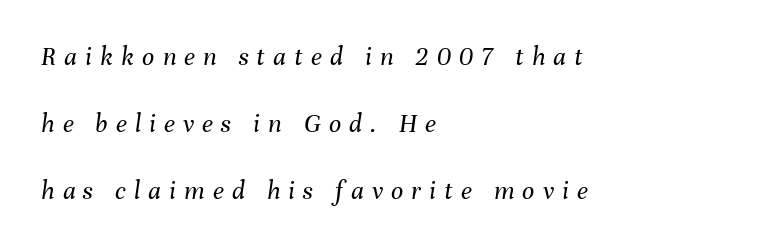
The image shows 27 px text type, italic (leaning right); set left-aligned, loose line spacing (2.48x), unusually wide letter spacing (+0.3 em), not underlined.
